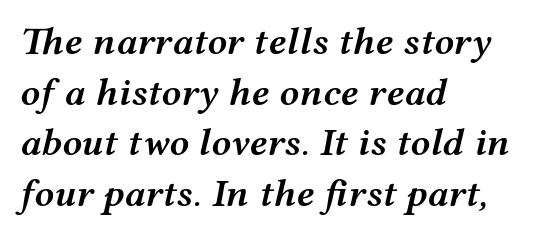
The image shows 39 px semibold, wide type, italic (leaning right); set left-aligned, normal line spacing (1.3x), normal letter spacing, not underlined; medium stroke contrast and a medium x-height.
